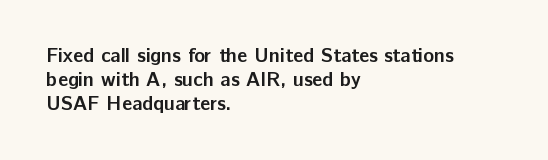
Q: Is the text bold? A: Yes.
Q: Is the text italic (slanted)? A: No, it is upright.
Q: Is the text underlined? A: No.
Q: How is the paragraph aligned? A: Left-aligned.
Q: Is the spacing between letters normal or unusually wide? A: Normal.
